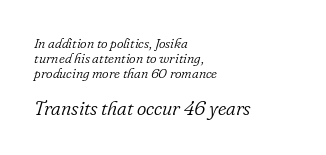
{"italic": "yes", "lean": "right", "slant_degrees": 16, "bold": "no", "underline": "no", "align": "left", "line_spacing": "tight", "line_spacing_ratio": 1.07, "letter_spacing": "normal", "letter_spacing_em": 0.0, "larger_block": "second", "size_ratio": 1.43, "glyph_px": 20}
